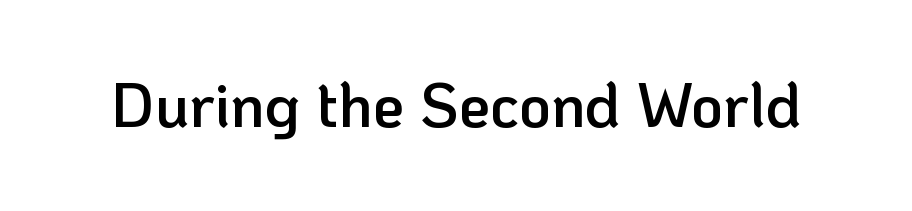
Q: Is the text bold? A: Semi-bold.
Q: Is the text italic (slanted)? A: No, it is upright.
Q: Is the typeface a serif or a sans-serif typeface? A: Sans-serif.
Q: Is the text underlined? A: No.
Q: Is the spacing between letters normal or unusually wide? A: Normal.
Q: Width (condensed, normal, or wide)? A: Normal.
Q: Stroke contrast? A: Low.
Q: x-height? A: Medium.
Q: Monospaced? A: No.
